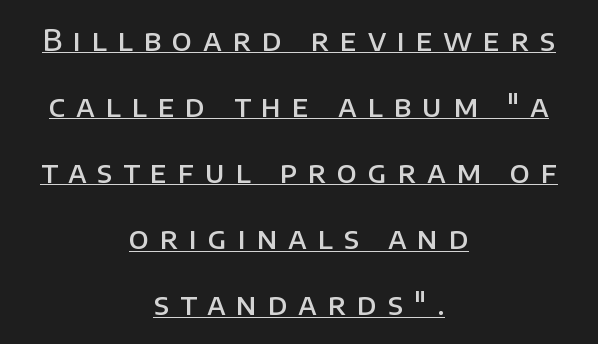
{"serif": "no", "italic": "no", "bold": "semi", "weight": "semibold", "width": "normal", "stroke_contrast": "low", "x_height": "large", "monospaced": "no", "underline": "yes", "align": "center", "line_spacing": "loose", "line_spacing_ratio": 2.28, "letter_spacing": "wide", "letter_spacing_em": 0.37, "glyph_px": 29}
